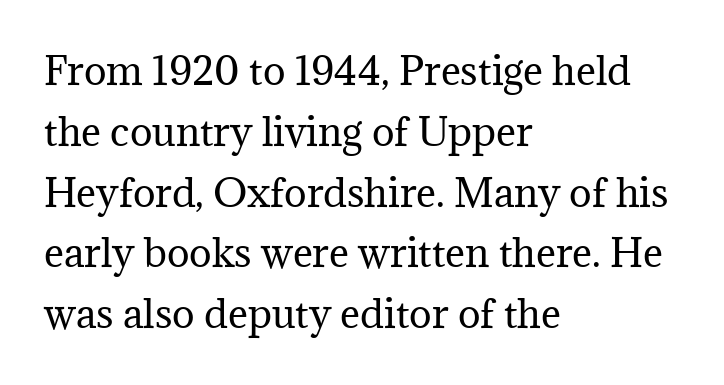
The image shows 38 px regular-weight serif type, upright; set left-aligned, normal line spacing (1.6x), normal letter spacing, not underlined; medium stroke contrast and a medium x-height.
